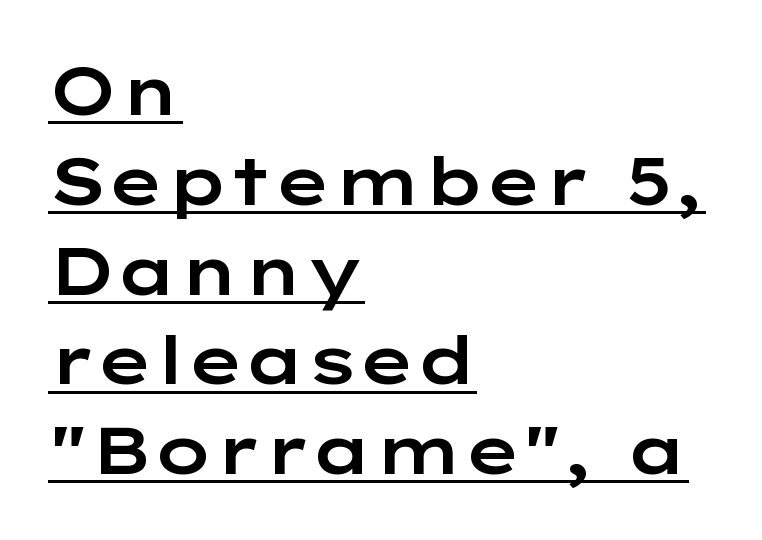
{"serif": "no", "italic": "no", "width": "wide", "stroke_contrast": "low", "x_height": "medium", "monospaced": "no", "underline": "yes", "align": "left", "line_spacing": "normal", "line_spacing_ratio": 1.34, "letter_spacing": "normal", "letter_spacing_em": 0.0, "glyph_px": 67}
